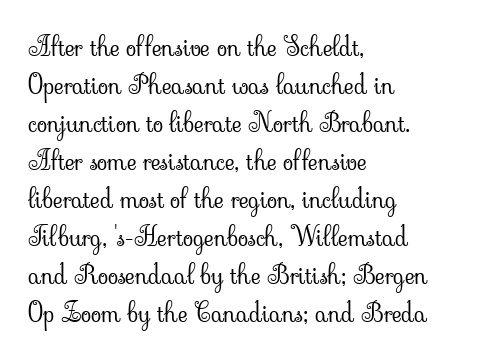
Q: Is the text bold? A: No.
Q: Is the text italic (slanted)? A: No, it is upright.
Q: Is the text underlined? A: No.
Q: How is the paragraph aligned? A: Left-aligned.
Q: Is the spacing between letters normal or unusually wide? A: Normal.
Q: Is the spacing between lines tight, normal or loose? A: Normal.
